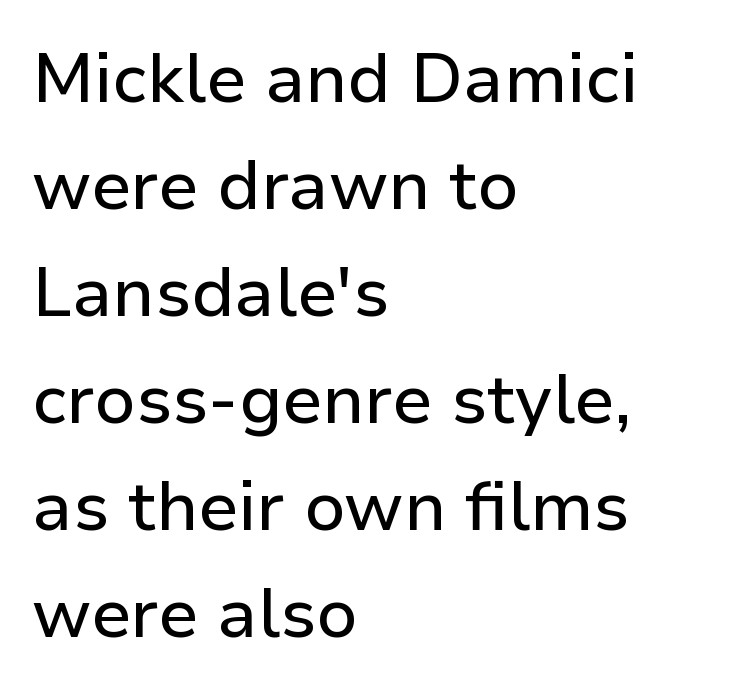
Clear beneath every line of the passage. Spacing verdict: proportional, widths tailored to each character. No extra tracking has been applied to these lines. Regarding leading, the lines here are spaced in the standard way.
